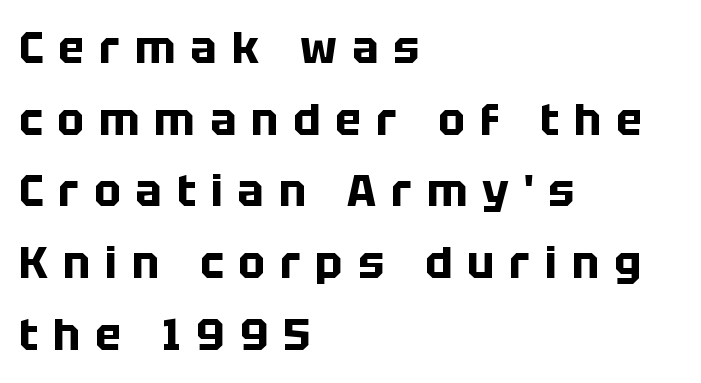
The image shows 44 px bold sans-serif type, upright; set left-aligned, normal line spacing (1.63x), unusually wide letter spacing (+0.34 em), not underlined; low stroke contrast and a large x-height.
